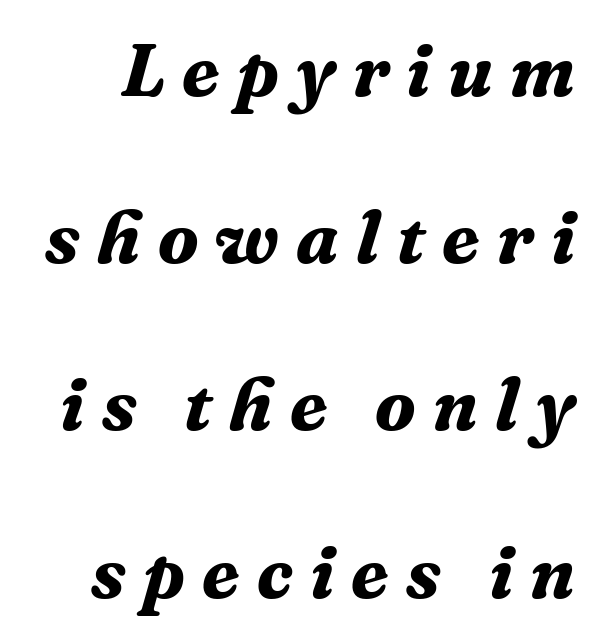
Q: Is the text bold? A: Yes.
Q: Is the text italic (slanted)? A: Yes, it leans right by about 16 degrees.
Q: Is the typeface a serif or a sans-serif typeface? A: Serif.
Q: Is the text underlined? A: No.
Q: Is the spacing between letters normal or unusually wide? A: Unusually wide.
Q: Is the spacing between lines tight, normal or loose? A: Loose.
Q: Width (condensed, normal, or wide)? A: Normal.
Q: Stroke contrast? A: Medium.
Q: x-height? A: Medium.
Q: Monospaced? A: No.
